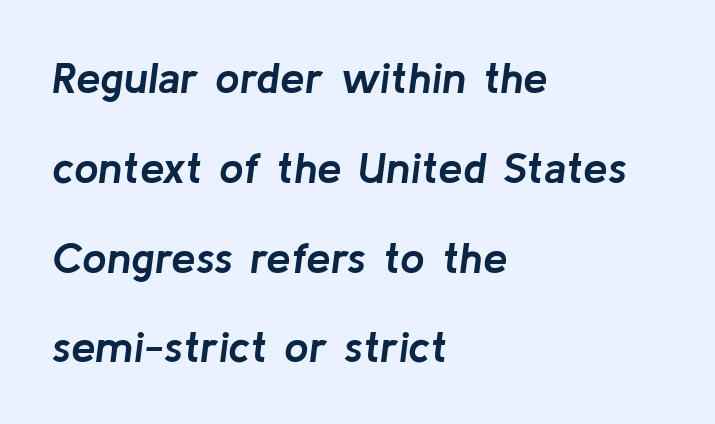
Q: Is the text bold? A: Yes.
Q: Is the text italic (slanted)? A: Yes, it leans right by about 8 degrees.
Q: Is the text underlined? A: No.
Q: How is the paragraph aligned? A: Left-aligned.
Q: Is the spacing between letters normal or unusually wide? A: Normal.
Q: Is the spacing between lines tight, normal or loose? A: Loose.
Q: Width (condensed, normal, or wide)? A: Normal.
Q: Stroke contrast? A: Low.
Q: x-height? A: Medium.
Q: Monospaced? A: No.
